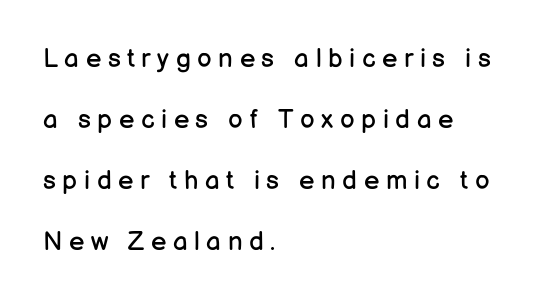
Q: Is the text bold? A: No.
Q: Is the text italic (slanted)? A: No, it is upright.
Q: Is the text underlined? A: No.
Q: How is the paragraph aligned? A: Left-aligned.
Q: Is the spacing between letters normal or unusually wide? A: Unusually wide.
Q: Is the spacing between lines tight, normal or loose? A: Loose.
